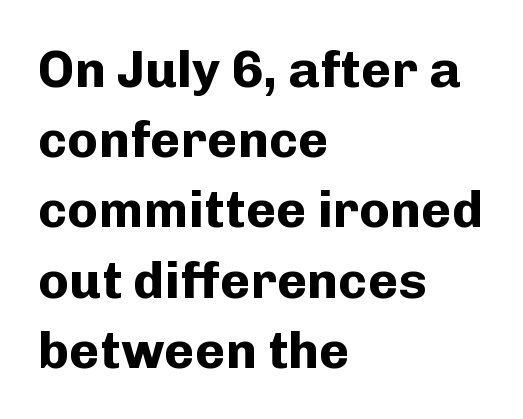
{"serif": "no", "italic": "no", "bold": "yes", "weight": "bold", "width": "normal", "stroke_contrast": "low", "x_height": "medium", "monospaced": "no", "underline": "no", "align": "left", "line_spacing": "normal", "line_spacing_ratio": 1.35, "letter_spacing": "normal", "letter_spacing_em": 0.0, "glyph_px": 52}
